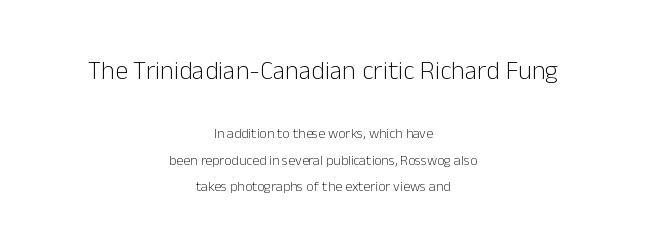
Q: Is the text bold? A: No.
Q: Is the text italic (slanted)? A: No, it is upright.
Q: Is the text underlined? A: No.
Q: How is the paragraph aligned? A: Centered.
Q: Is the spacing between letters normal or unusually wide? A: Normal.
Q: Is the spacing between lines tight, normal or loose? A: Loose.
Q: Which block of text is set in a larger size, the first (top) or the second (bottom)? A: The first (top) one.
